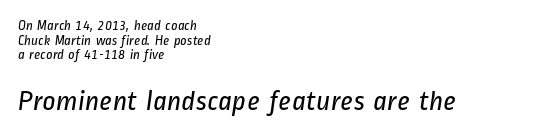
Examine the stroke ends and you'll find no serifs. There is no visible air inserted between adjacent glyphs. Heaviness? Minimal to ordinary, like unemphasized prose. These lines are set flush left with a ragged right edge. This block would grow much taller if given ordinary leading; it's compressed now. The rendering uses natural spacing where letterforms have individual widths.
